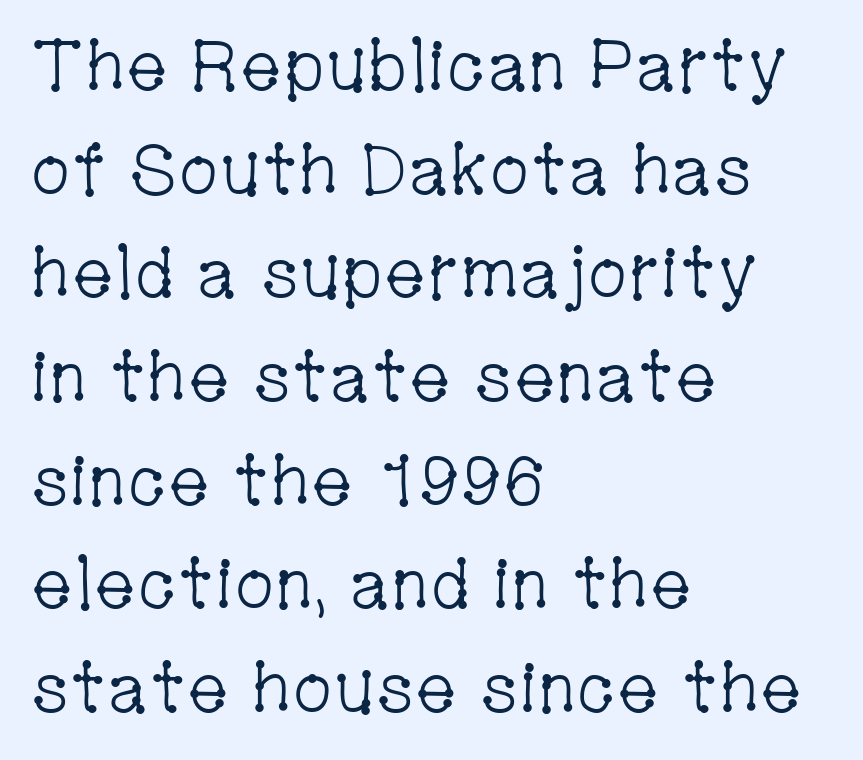
Is this a sans? No — the strokes have serifs. The typography opts for an upright posture over an oblique one. The letters sit at their default tracking, neither squeezed nor spread. A typesetter would call this proportional, since set widths differ per character. The letters look calm and open, with moderate or lighter stems.
